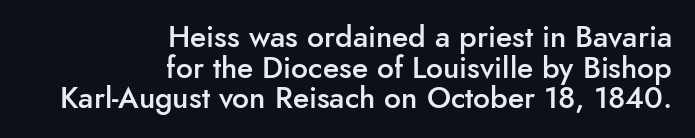
Here the designer chose a conventional face with non-uniform glyph widths. The typography opts for an upright posture over an oblique one. Leading is clearly below the norm, producing a dense column. The gaps between neighbouring characters are ordinary and unremarkable.
